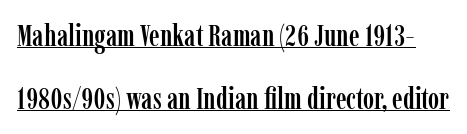
The face used here is proportionally spaced, like ordinary book or web type. This sample uses an upright cut, with every glyph sitting square on the baseline. The letterforms sit shoulder to shoulder at normal distance. The characters display serif detailing at their extremities.
